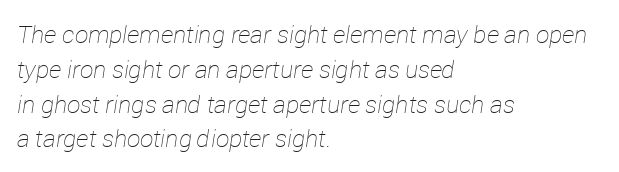
The image shows 24 px text type, italic (leaning right); set left-aligned, normal line spacing (1.45x), normal letter spacing, not underlined.
